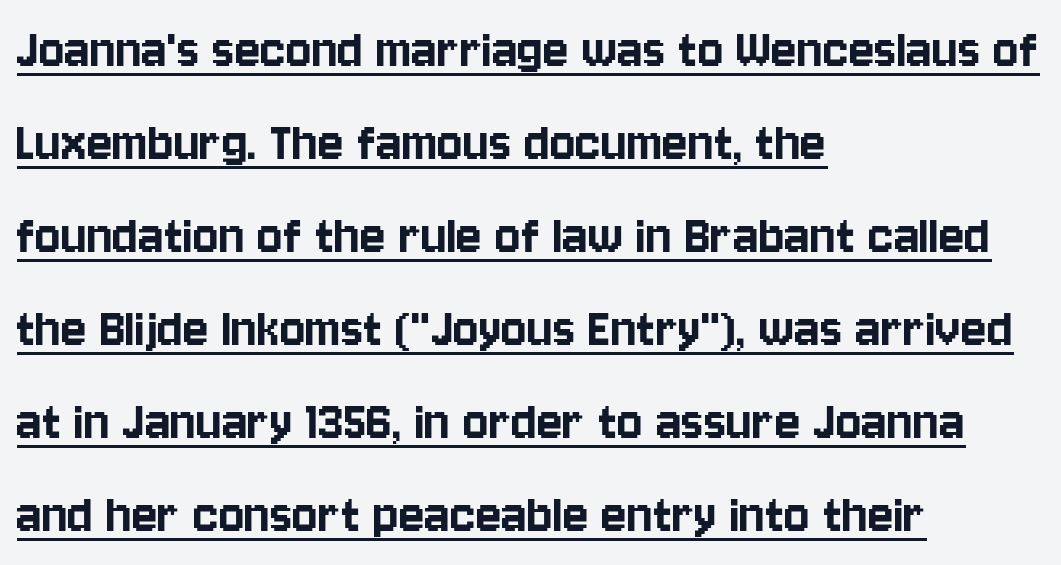
The image shows 60 px condensed sans-serif type, upright; set left-aligned, normal line spacing (1.55x), normal letter spacing, underlined; low stroke contrast and a large x-height.
